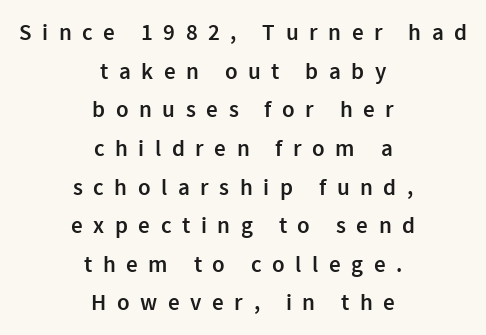
{"italic": "no", "bold": "semi", "underline": "no", "align": "center", "line_spacing": "normal", "line_spacing_ratio": 1.68, "letter_spacing": "wide", "letter_spacing_em": 0.46, "glyph_px": 23}
